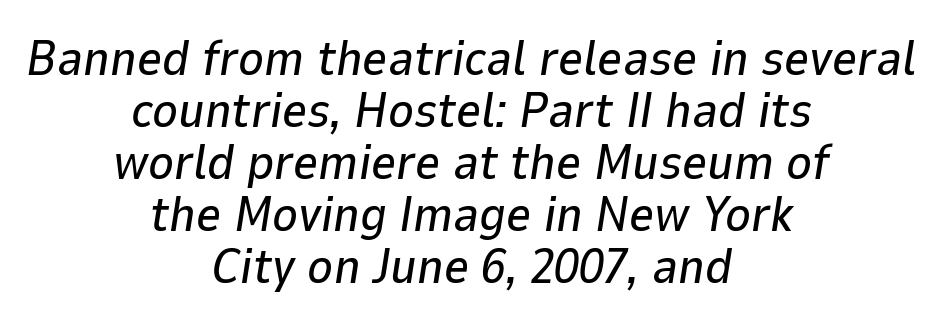
Q: Is the text italic (slanted)? A: Yes, it leans right by about 9 degrees.
Q: Is the text underlined? A: No.
Q: How is the paragraph aligned? A: Centered.
Q: Is the spacing between letters normal or unusually wide? A: Normal.
Q: Is the spacing between lines tight, normal or loose? A: Tight.
Q: Width (condensed, normal, or wide)? A: Normal.
Q: Stroke contrast? A: Low.
Q: x-height? A: Medium.
Q: Monospaced? A: No.
